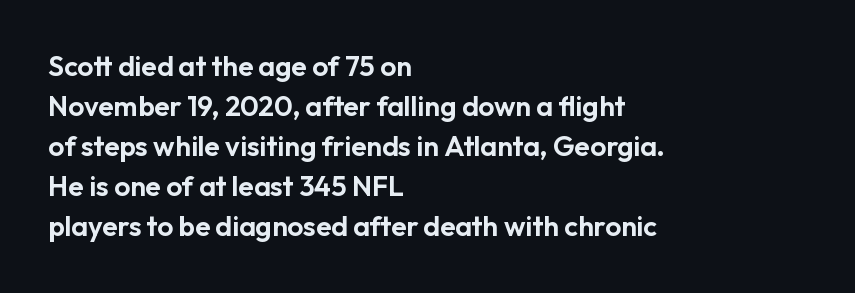
Q: Is the text italic (slanted)? A: No, it is upright.
Q: Is the typeface a serif or a sans-serif typeface? A: Sans-serif.
Q: Is the text underlined? A: No.
Q: How is the paragraph aligned? A: Left-aligned.
Q: Is the spacing between letters normal or unusually wide? A: Normal.
Q: Is the spacing between lines tight, normal or loose? A: Normal.
Q: Width (condensed, normal, or wide)? A: Normal.
Q: Stroke contrast? A: Low.
Q: x-height? A: Medium.
Q: Monospaced? A: No.
